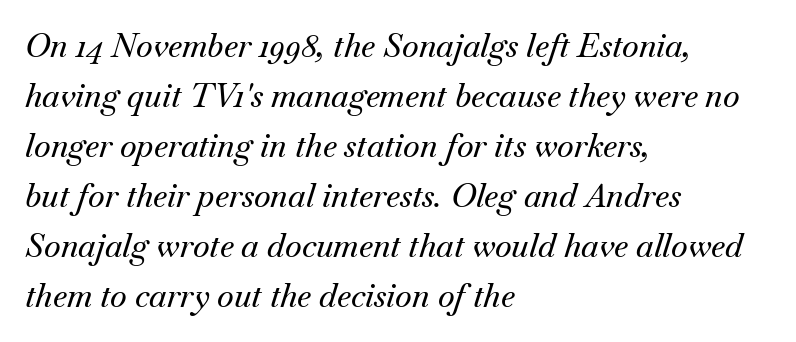
Q: Is the text italic (slanted)? A: Yes, it leans right by about 18 degrees.
Q: Is the typeface a serif or a sans-serif typeface? A: Serif.
Q: Is the text underlined? A: No.
Q: How is the paragraph aligned? A: Left-aligned.
Q: Is the spacing between letters normal or unusually wide? A: Normal.
Q: Is the spacing between lines tight, normal or loose? A: Normal.
Q: Width (condensed, normal, or wide)? A: Normal.
Q: Stroke contrast? A: Medium.
Q: x-height? A: Small.
Q: Monospaced? A: No.
